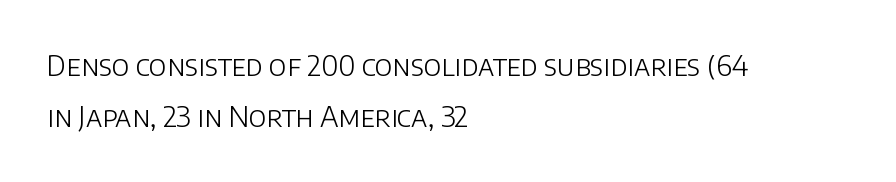
{"serif": "no", "italic": "no", "bold": "no", "weight": "light", "width": "normal", "stroke_contrast": "low", "x_height": "large", "monospaced": "no", "underline": "no", "align": "left", "line_spacing_ratio": 1.83, "letter_spacing": "normal", "letter_spacing_em": 0.0, "glyph_px": 28}
